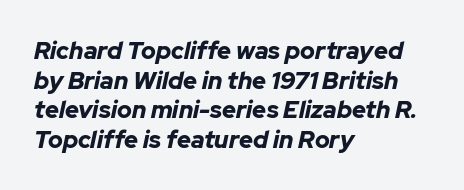
The image shows 24 px bold type, italic (leaning right); set left-aligned, line spacing 1.23x, normal letter spacing, not underlined.
